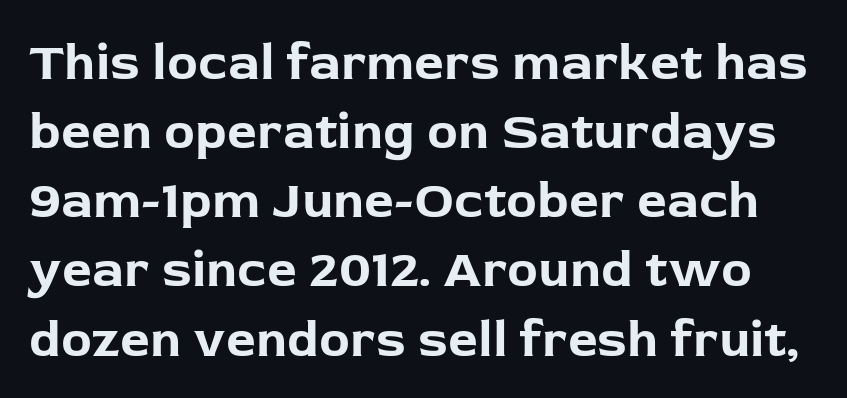
The image shows 52 px bold sans-serif type, upright; set normal line spacing (1.33x), normal letter spacing, not underlined; low stroke contrast and a medium x-height.
